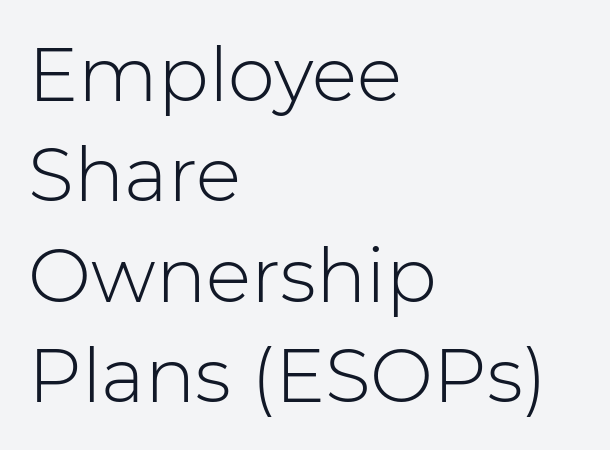
{"serif": "no", "italic": "no", "bold": "no", "weight": "light", "width": "normal", "stroke_contrast": "low", "x_height": "medium", "monospaced": "no", "underline": "no", "align": "left", "line_spacing": "normal", "line_spacing_ratio": 1.34, "letter_spacing": "normal", "letter_spacing_em": 0.0, "glyph_px": 75}
